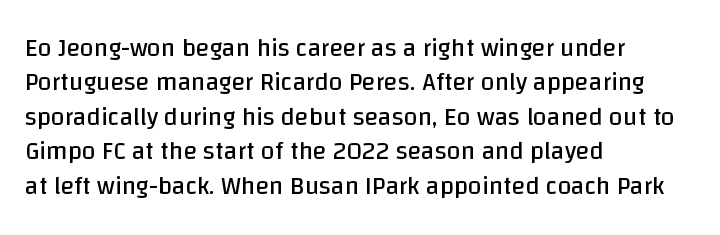
The image shows 25 px text type, upright; set left-aligned, normal line spacing (1.38x), normal letter spacing, not underlined.
